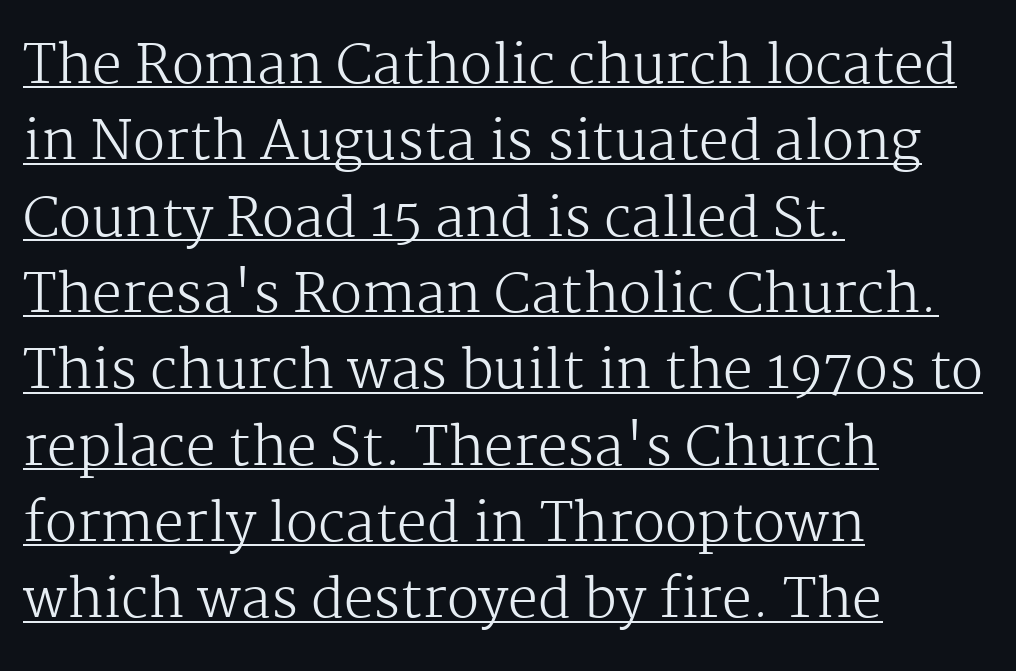
Proportional: the letters do not fall into vertical columns. Nobody touched the tracking dial on this one. The passage is arranged the way most books set body copy — flush left. This sample carries an underscore along the baseline area. In terms of letterform style, serifs are clearly present.
